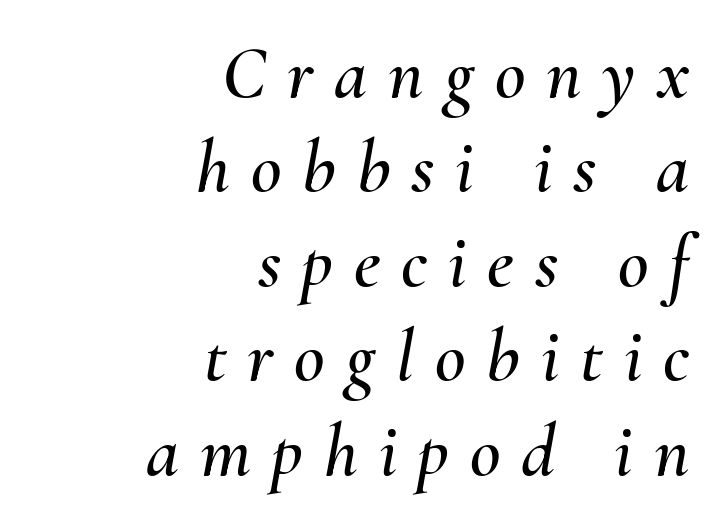
Vertical spacing — default. Look at the tracking — it's clearly loosened, letters drifting apart. Check under the words: just untouched page. Would a proofreader flag this as italicized? Yes. The ragged edge is on the left, which tells us the setting is flush right.
